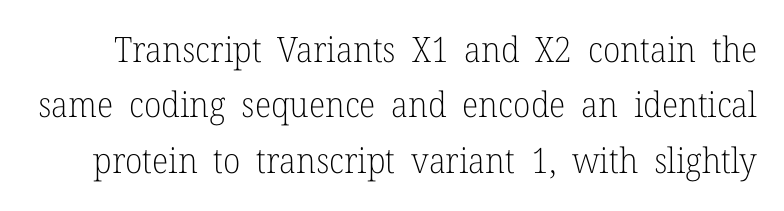
Q: Is the text bold? A: No.
Q: Is the text italic (slanted)? A: No, it is upright.
Q: Is the typeface a serif or a sans-serif typeface? A: Serif.
Q: Is the text underlined? A: No.
Q: Is the spacing between letters normal or unusually wide? A: Normal.
Q: Is the spacing between lines tight, normal or loose? A: Normal.
Q: Width (condensed, normal, or wide)? A: Normal.
Q: Stroke contrast? A: Low.
Q: x-height? A: Medium.
Q: Monospaced? A: No.
